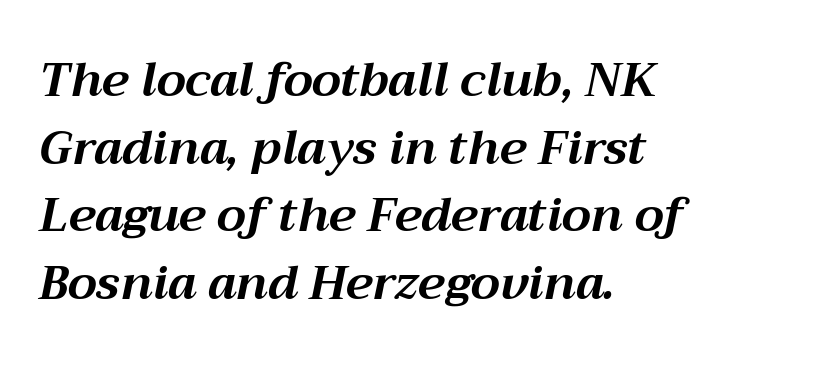
{"italic": "yes", "lean": "right", "slant_degrees": 12, "bold": "yes", "weight": "bold", "width": "normal", "stroke_contrast": "medium", "x_height": "medium", "monospaced": "no", "underline": "no", "align": "left", "line_spacing": "normal", "line_spacing_ratio": 1.44, "letter_spacing": "normal", "letter_spacing_em": 0.0, "glyph_px": 47}
